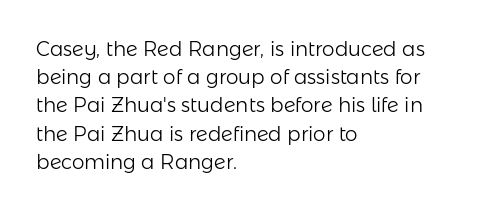
{"italic": "no", "bold": "no", "underline": "no", "align": "left", "line_spacing": "normal", "line_spacing_ratio": 1.41, "letter_spacing": "normal", "letter_spacing_em": 0.0, "glyph_px": 20}
